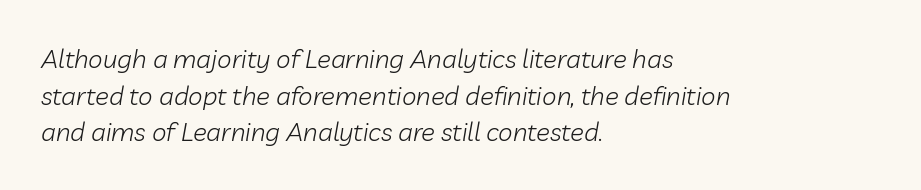
Q: Is the text bold? A: No.
Q: Is the text italic (slanted)? A: Yes, it leans right by about 10 degrees.
Q: Is the text underlined? A: No.
Q: How is the paragraph aligned? A: Left-aligned.
Q: Is the spacing between letters normal or unusually wide? A: Normal.
Q: Is the spacing between lines tight, normal or loose? A: Normal.
